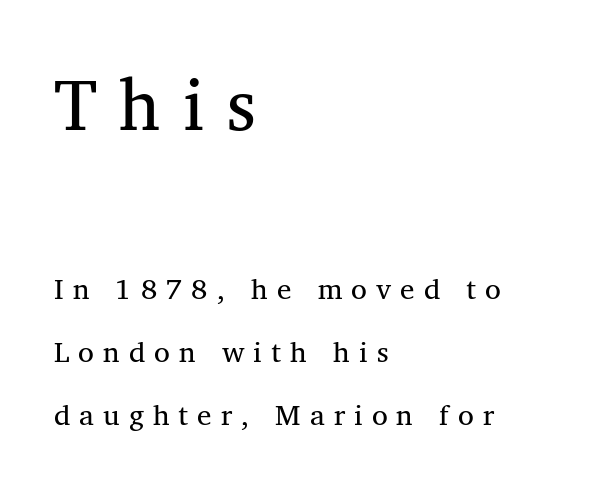
This is roman type, the default non-slanted kind. These glyphs show unthickened strokes, regular width or finer. The space beneath each line is pristine and unruled. This sample has the flowing, uneven cadence of proportional lettering.
